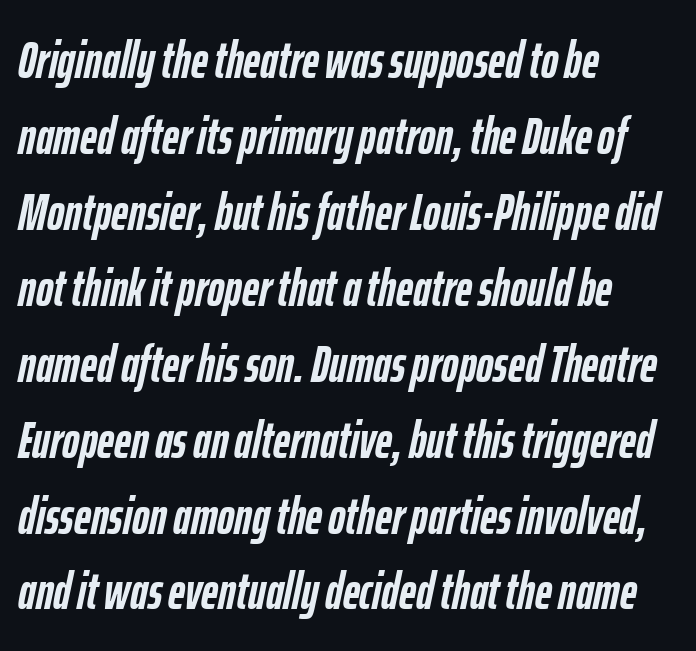
{"italic": "yes", "lean": "right", "slant_degrees": 12, "bold": "yes", "weight": "semibold", "width": "condensed", "stroke_contrast": "low", "x_height": "medium", "monospaced": "no", "underline": "no", "align": "left", "line_spacing": "normal", "line_spacing_ratio": 1.46, "letter_spacing": "normal", "letter_spacing_em": 0.0, "glyph_px": 52}
